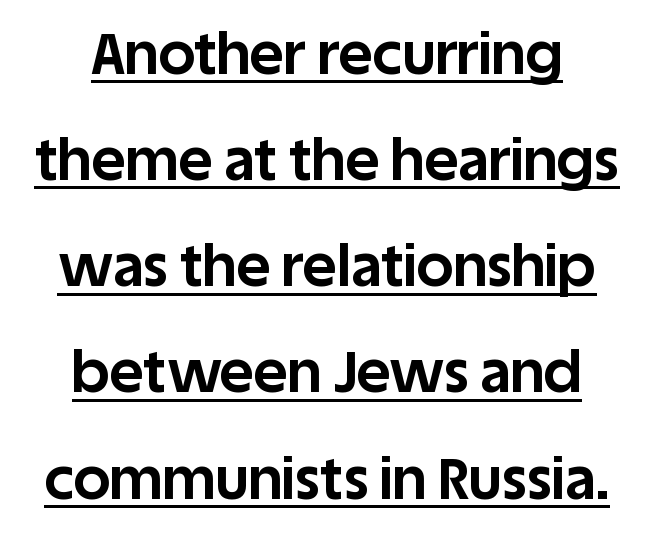
{"serif": "no", "italic": "no", "bold": "yes", "weight": "bold", "width": "normal", "stroke_contrast": "low", "x_height": "large", "monospaced": "no", "underline": "yes", "align": "center", "line_spacing_ratio": 1.83, "letter_spacing": "normal", "letter_spacing_em": 0.0, "glyph_px": 58}
